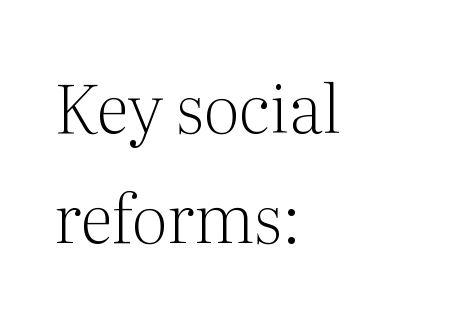
Counters stay open thanks to moderate or lighter strokes. Summary of vertical rhythm: regular, with standard interline spacing. The foot of each line stays bare and open. Typographically, this falls in the serif category.
